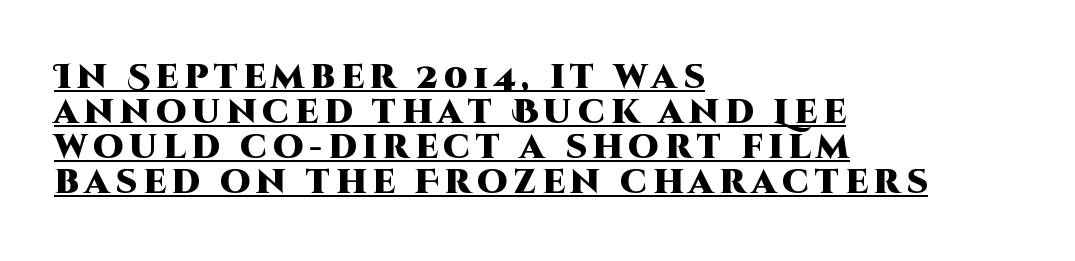
Q: Is the text bold? A: Yes.
Q: Is the text italic (slanted)? A: No, it is upright.
Q: Is the typeface a serif or a sans-serif typeface? A: Sans-serif.
Q: Is the text underlined? A: Yes.
Q: How is the paragraph aligned? A: Left-aligned.
Q: Is the spacing between lines tight, normal or loose? A: Tight.
Q: Width (condensed, normal, or wide)? A: Normal.
Q: Stroke contrast? A: High.
Q: x-height? A: Large.
Q: Monospaced? A: No.
